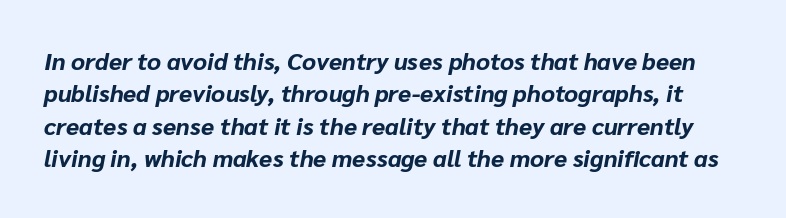
Q: Is the text bold? A: Yes.
Q: Is the text italic (slanted)? A: Yes, it leans right by about 10 degrees.
Q: Is the text underlined? A: No.
Q: Is the spacing between letters normal or unusually wide? A: Normal.
Q: Is the spacing between lines tight, normal or loose? A: Normal.
